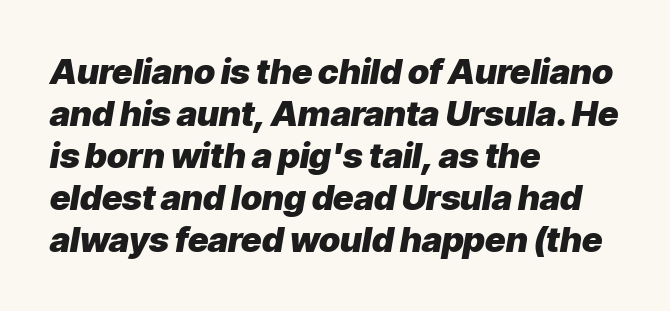
Check under the words: just untouched page. These lines stack with their left ends in a neat column. A dark, heavy texture on the line: the type is bold. Notice how the stems are inclined rather than vertical — that's the hallmark of italics. This sample uses plain, unmodified letter spacing.
